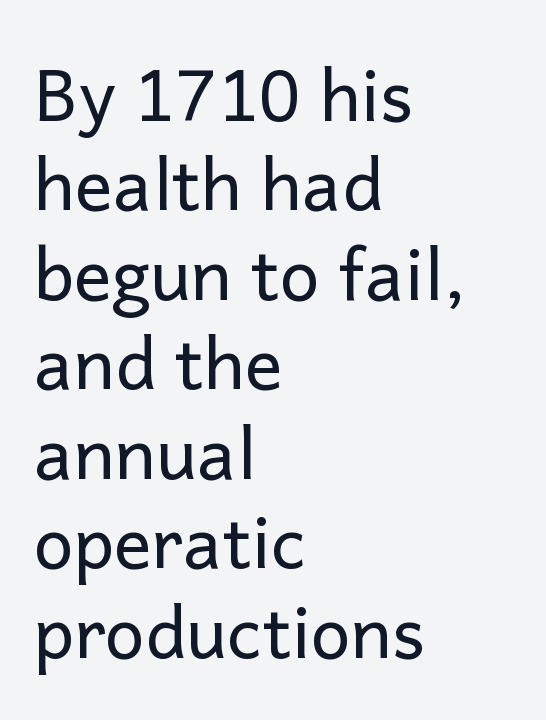
{"serif": "no", "italic": "no", "bold": "no", "weight": "regular", "width": "normal", "stroke_contrast": "low", "x_height": "medium", "monospaced": "no", "underline": "no", "align": "left", "line_spacing": "normal", "line_spacing_ratio": 1.26, "letter_spacing": "normal", "letter_spacing_em": 0.0, "glyph_px": 71}
